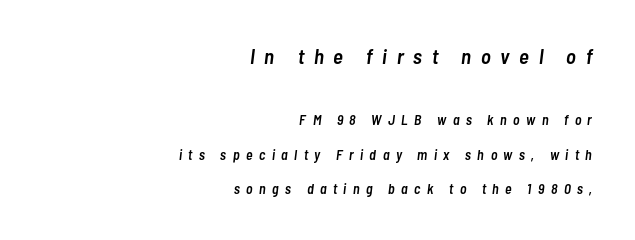
Decoration check: the copy has no underline. A somewhat darkened texture: the type is semibold rather than bold. Top chunk: large. Bottom chunk: small. Alignment: flush right.
